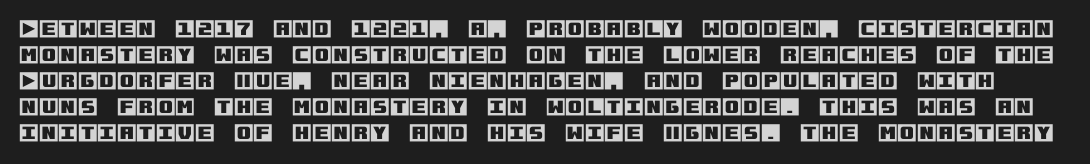
{"italic": "no", "underline": "no", "line_spacing": "normal", "line_spacing_ratio": 1.3, "letter_spacing": "normal", "letter_spacing_em": 0.0, "glyph_px": 20}
